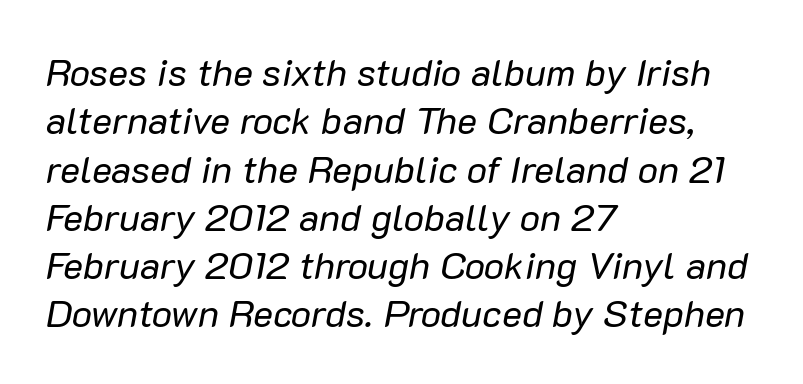
The image shows 38 px regular-weight type, italic (leaning right); set left-aligned, normal line spacing (1.27x), normal letter spacing, not underlined; low stroke contrast and a medium x-height.
